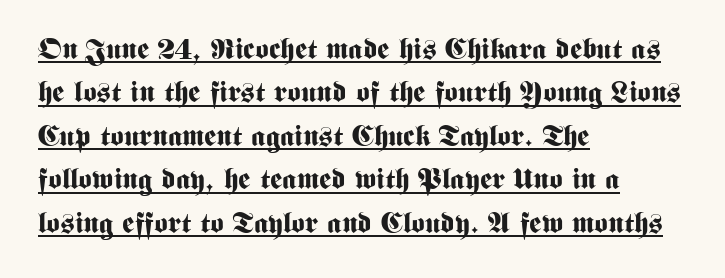
The image shows 29 px bold, condensed sans-serif type, upright; set left-aligned, normal line spacing (1.5x), normal letter spacing, underlined; medium stroke contrast and a medium x-height.
